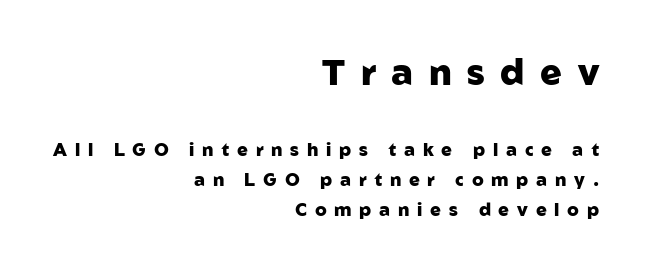
{"serif": "no", "italic": "no", "bold": "yes", "weight": "heavy", "width": "normal", "stroke_contrast": "low", "x_height": "medium", "monospaced": "no", "underline": "no", "align": "right", "line_spacing": "normal", "line_spacing_ratio": 1.67, "letter_spacing": "wide", "letter_spacing_em": 0.43, "larger_block": "first", "size_ratio": 2.0, "glyph_px": 36}
